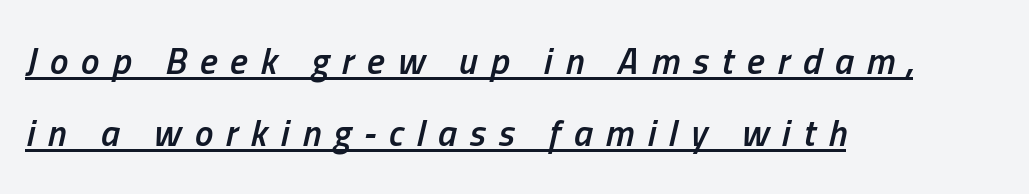
Q: Is the text bold? A: Semi-bold.
Q: Is the text italic (slanted)? A: Yes, it leans right by about 13 degrees.
Q: Is the text underlined? A: Yes.
Q: How is the paragraph aligned? A: Left-aligned.
Q: Is the spacing between letters normal or unusually wide? A: Unusually wide.
Q: Is the spacing between lines tight, normal or loose? A: Loose.
Q: Width (condensed, normal, or wide)? A: Condensed.
Q: Stroke contrast? A: Low.
Q: x-height? A: Medium.
Q: Monospaced? A: No.
